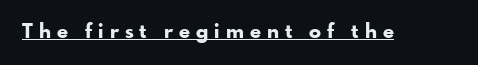
{"italic": "no", "bold": "yes", "underline": "yes", "letter_spacing": "wide", "letter_spacing_em": 0.3, "glyph_px": 20}
